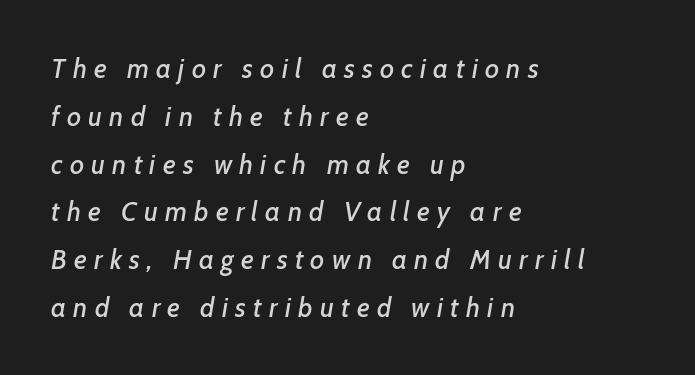
{"italic": "yes", "lean": "right", "slant_degrees": 7, "underline": "no", "align": "left", "line_spacing_ratio": 1.77, "letter_spacing": "wide", "letter_spacing_em": 0.27, "glyph_px": 27}
